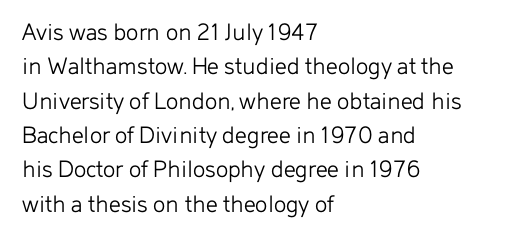
The image shows 26 px text type, upright; set left-aligned, normal line spacing (1.32x), normal letter spacing, not underlined.
